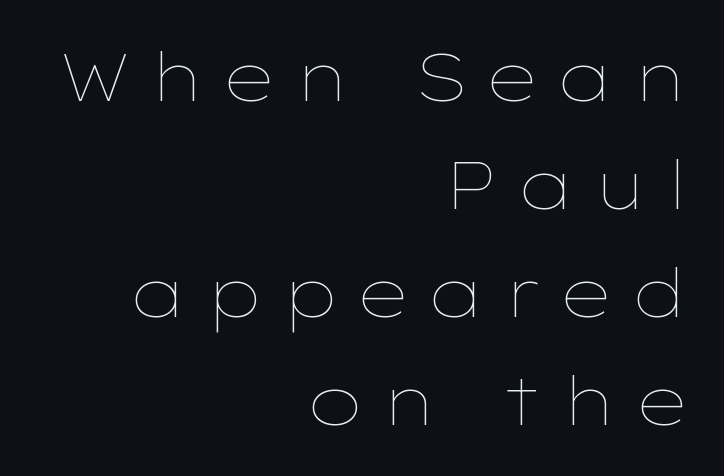
Compared with a typical body face, this is equally light or lighter still. Type without underlining. These lines are rendered in a variable-pitch font. How would I describe the line gaps? Plain and ordinary. Characters follow at a spacing far wider than the type designer built in. A typesetter would mark this as roman, not italic.
